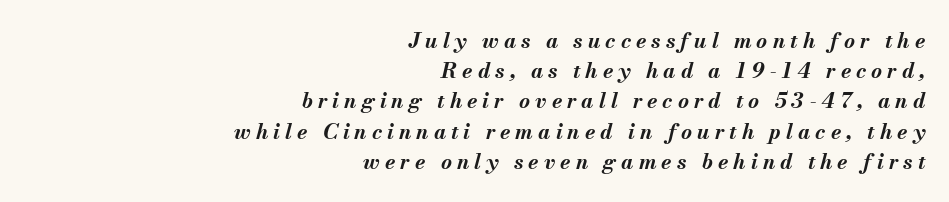
{"italic": "yes", "lean": "right", "slant_degrees": 13, "bold": "yes", "underline": "no", "align": "right", "line_spacing": "normal", "line_spacing_ratio": 1.44, "letter_spacing": "wide", "letter_spacing_em": 0.24, "glyph_px": 21}
